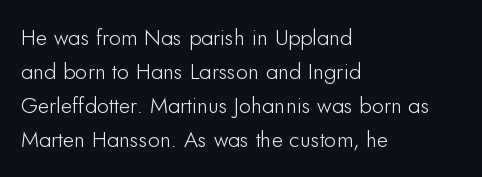
Inter-character spacing is left at the font's built-in metrics. A bare baseline throughout the passage. The typography opts for an upright posture over an oblique one. Casual observation: everything's shoved over to the left.
